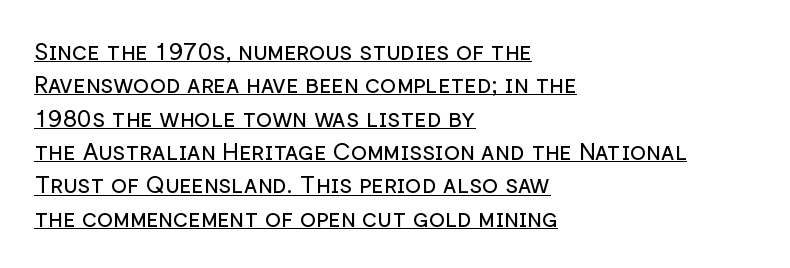
{"italic": "no", "bold": "no", "underline": "yes", "align": "left", "line_spacing": "normal", "line_spacing_ratio": 1.39, "letter_spacing": "normal", "letter_spacing_em": 0.0, "glyph_px": 24}
